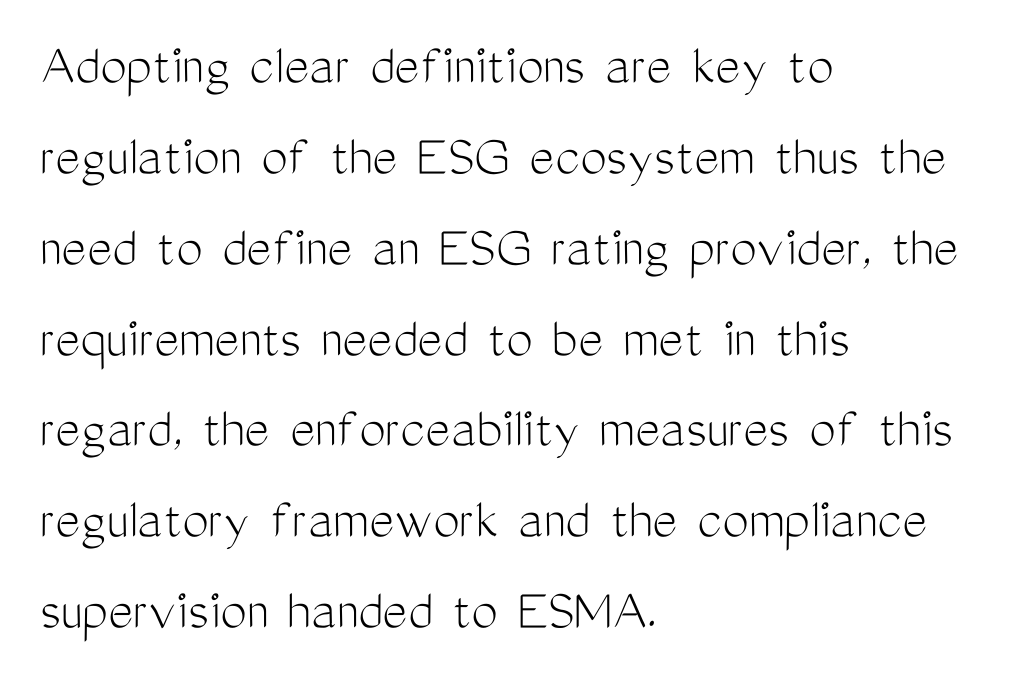
Q: Is the text bold? A: No.
Q: Is the text italic (slanted)? A: No, it is upright.
Q: Is the typeface a serif or a sans-serif typeface? A: Sans-serif.
Q: Is the text underlined? A: No.
Q: How is the paragraph aligned? A: Left-aligned.
Q: Is the spacing between letters normal or unusually wide? A: Normal.
Q: Is the spacing between lines tight, normal or loose? A: Normal.
Q: Width (condensed, normal, or wide)? A: Condensed.
Q: Stroke contrast? A: Medium.
Q: x-height? A: Medium.
Q: Monospaced? A: No.
